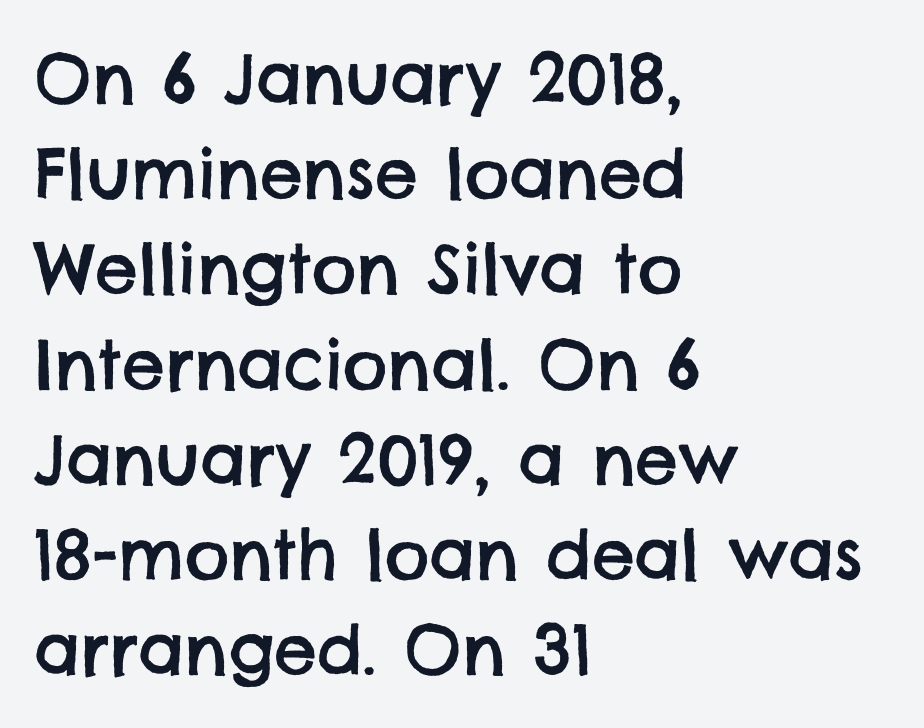
Serif or sans? Sans — the stroke terminals are bare. Nobody touched the tracking dial on this one. Leading matches the norm, producing a regular column. This rendering uses left alignment, leaving the right contour irregular. These lines are rendered in a variable-pitch font. Descenders hang freely into open space.
